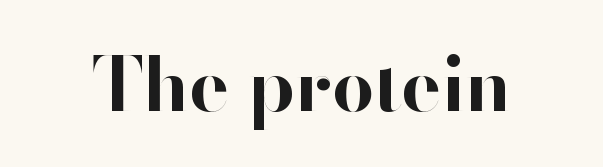
The image shows 75 px bold sans-serif type, upright; set normal letter spacing, not underlined; high stroke contrast and a small x-height.
